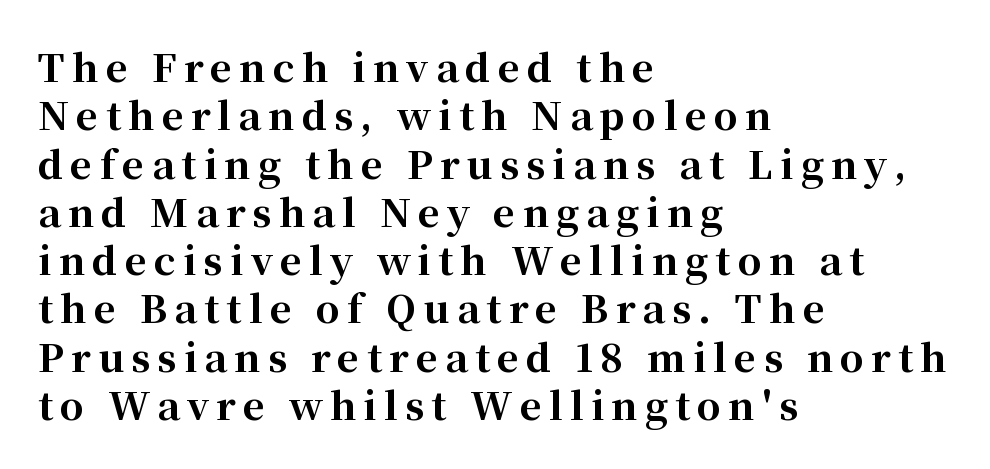
{"serif": "yes", "italic": "no", "bold": "yes", "weight": "bold", "width": "normal", "stroke_contrast": "high", "x_height": "medium", "monospaced": "no", "underline": "no", "align": "left", "line_spacing": "normal", "line_spacing_ratio": 1.27, "glyph_px": 38}
